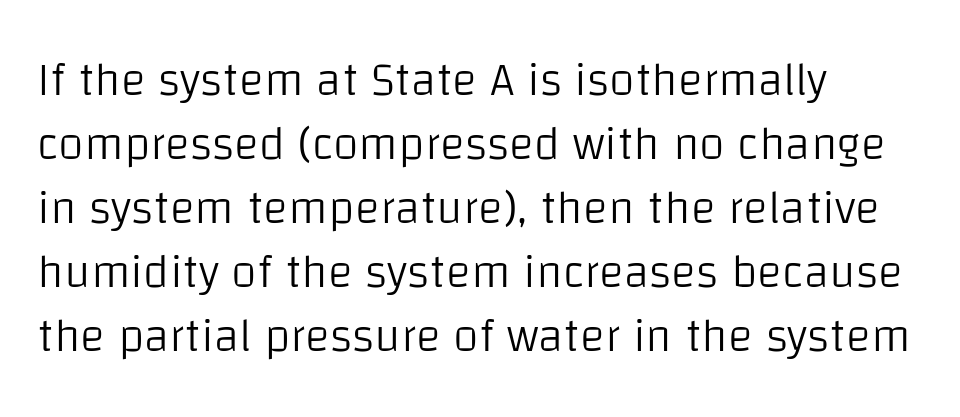
The image shows 47 px light sans-serif type, upright; set left-aligned, normal line spacing (1.36x), normal letter spacing, not underlined; low stroke contrast and a large x-height.
